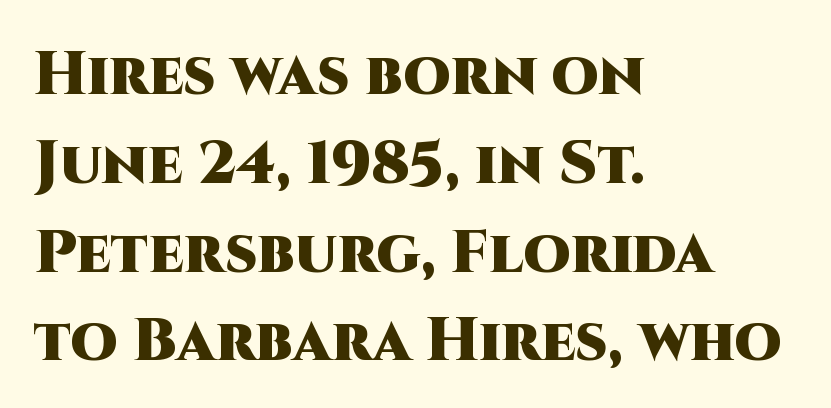
{"serif": "no", "italic": "no", "bold": "yes", "weight": "heavy", "width": "normal", "stroke_contrast": "high", "x_height": "large", "monospaced": "no", "underline": "no", "align": "left", "line_spacing": "normal", "line_spacing_ratio": 1.48, "letter_spacing": "normal", "letter_spacing_em": 0.0, "glyph_px": 60}
